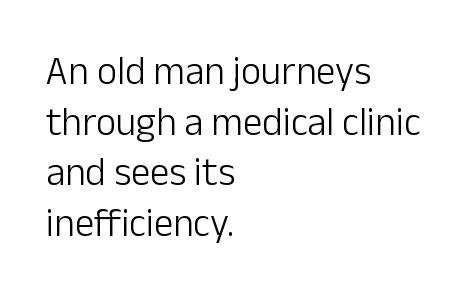
Q: Is the text bold? A: No.
Q: Is the text italic (slanted)? A: No, it is upright.
Q: Is the typeface a serif or a sans-serif typeface? A: Sans-serif.
Q: Is the text underlined? A: No.
Q: How is the paragraph aligned? A: Left-aligned.
Q: Is the spacing between letters normal or unusually wide? A: Normal.
Q: Is the spacing between lines tight, normal or loose? A: Normal.
Q: Width (condensed, normal, or wide)? A: Normal.
Q: Stroke contrast? A: Low.
Q: x-height? A: Medium.
Q: Monospaced? A: No.
